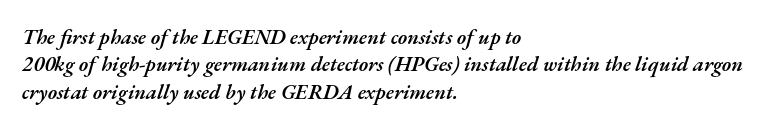
{"italic": "yes", "lean": "right", "slant_degrees": 17, "bold": "semi", "underline": "no", "align": "left", "line_spacing": "normal", "line_spacing_ratio": 1.3, "letter_spacing": "normal", "letter_spacing_em": 0.0, "glyph_px": 21}
